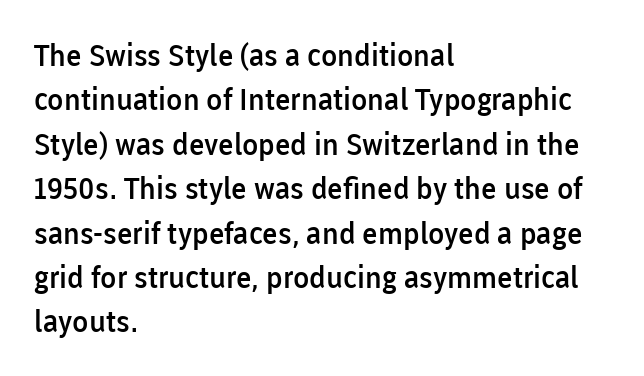
The image shows 30 px semibold sans-serif type, upright; set left-aligned, normal line spacing (1.48x), normal letter spacing, not underlined; low stroke contrast and a medium x-height.
